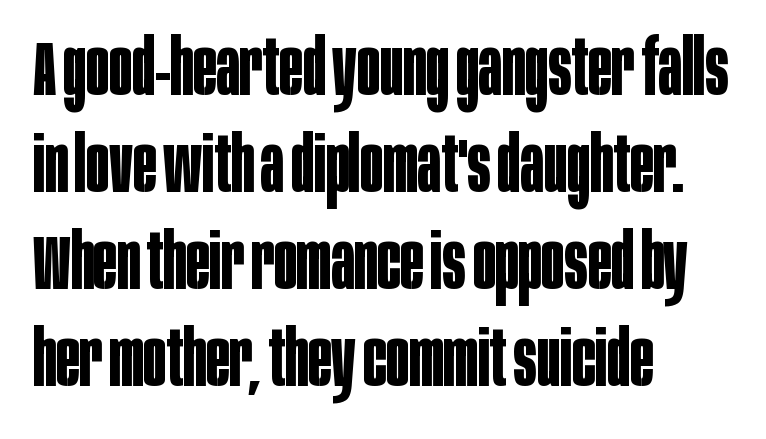
{"serif": "no", "italic": "no", "bold": "yes", "weight": "bold", "width": "condensed", "stroke_contrast": "low", "x_height": "large", "monospaced": "no", "underline": "no", "align": "left", "line_spacing": "normal", "line_spacing_ratio": 1.26, "letter_spacing": "normal", "letter_spacing_em": 0.0, "glyph_px": 77}
